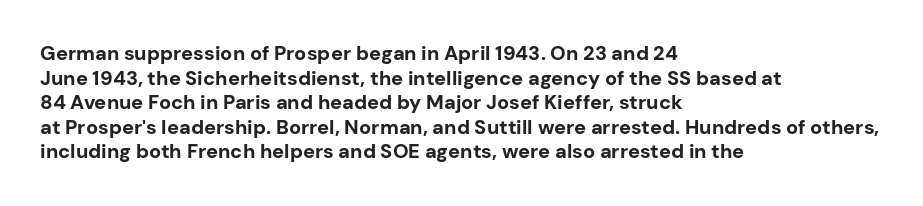
Q: Is the text bold? A: Yes.
Q: Is the text italic (slanted)? A: No, it is upright.
Q: Is the text underlined? A: No.
Q: How is the paragraph aligned? A: Left-aligned.
Q: Is the spacing between letters normal or unusually wide? A: Normal.
